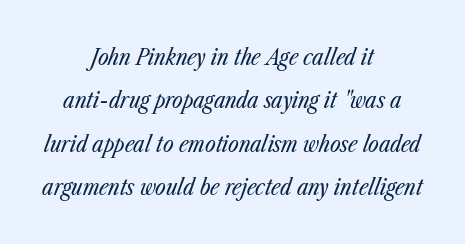
{"italic": "yes", "lean": "right", "slant_degrees": 23, "bold": "no", "underline": "no", "align": "center", "line_spacing_ratio": 1.89, "letter_spacing": "normal", "letter_spacing_em": 0.0, "glyph_px": 23}
